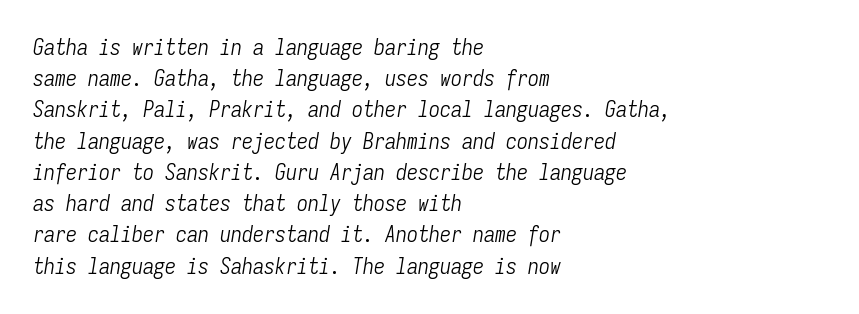
{"italic": "yes", "lean": "right", "slant_degrees": 9, "bold": "no", "underline": "no", "align": "left", "line_spacing": "normal", "line_spacing_ratio": 1.42, "letter_spacing": "normal", "letter_spacing_em": 0.0, "glyph_px": 22}
